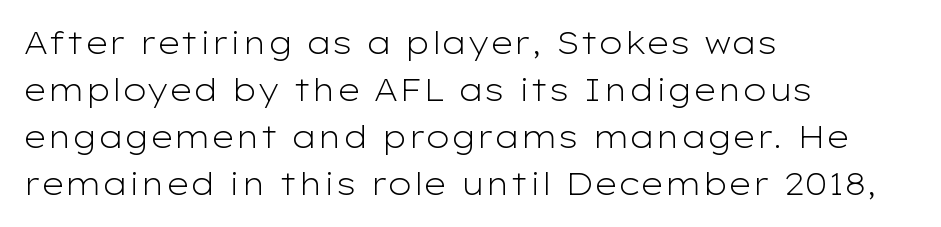
Q: Is the text bold? A: No.
Q: Is the text italic (slanted)? A: No, it is upright.
Q: Is the typeface a serif or a sans-serif typeface? A: Sans-serif.
Q: Is the text underlined? A: No.
Q: How is the paragraph aligned? A: Left-aligned.
Q: Is the spacing between letters normal or unusually wide? A: Normal.
Q: Is the spacing between lines tight, normal or loose? A: Normal.
Q: Width (condensed, normal, or wide)? A: Wide.
Q: Stroke contrast? A: Low.
Q: x-height? A: Medium.
Q: Monospaced? A: No.
